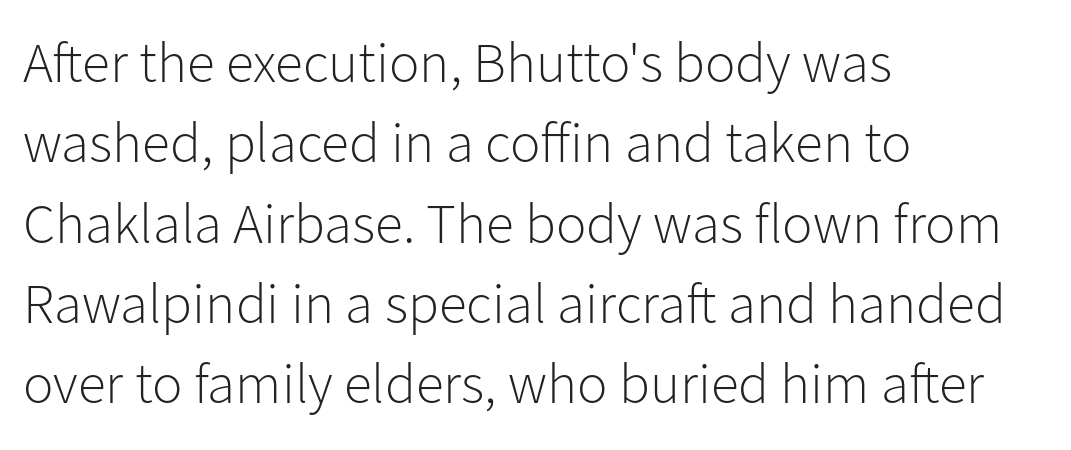
{"serif": "no", "italic": "no", "bold": "no", "weight": "light", "width": "normal", "stroke_contrast": "low", "x_height": "medium", "monospaced": "no", "underline": "no", "align": "left", "line_spacing": "normal", "line_spacing_ratio": 1.41, "letter_spacing": "normal", "letter_spacing_em": 0.0, "glyph_px": 57}
